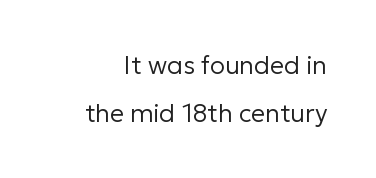
The image shows 25 px text type, upright; set loose line spacing (1.92x), normal letter spacing, not underlined.
